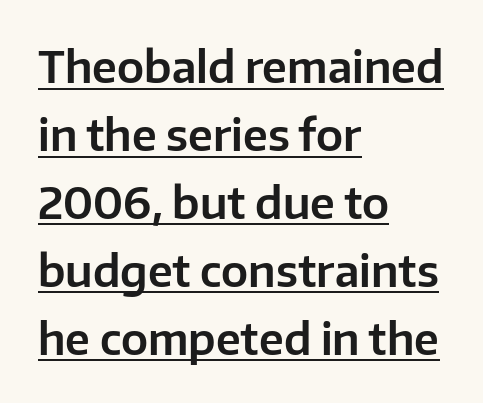
Q: Is the text italic (slanted)? A: No, it is upright.
Q: Is the typeface a serif or a sans-serif typeface? A: Sans-serif.
Q: Is the text underlined? A: Yes.
Q: How is the paragraph aligned? A: Left-aligned.
Q: Is the spacing between letters normal or unusually wide? A: Normal.
Q: Is the spacing between lines tight, normal or loose? A: Normal.
Q: Width (condensed, normal, or wide)? A: Normal.
Q: Stroke contrast? A: Low.
Q: x-height? A: Medium.
Q: Monospaced? A: No.
